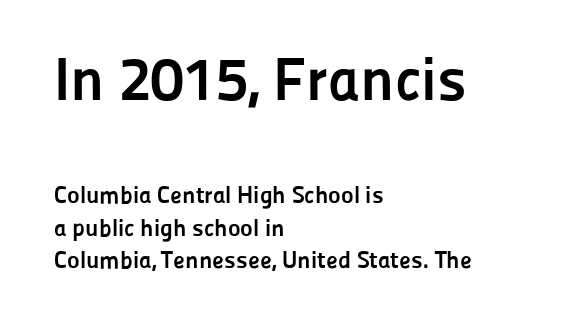
The image shows 61 px semibold sans-serif type, upright; set left-aligned, normal line spacing (1.35x), normal letter spacing, not underlined; the first (top) block is 2.54x larger; low stroke contrast and a medium x-height.
